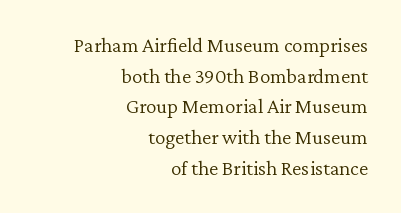
The image shows 21 px text type, upright; set right-aligned, normal line spacing (1.46x), normal letter spacing, not underlined.
